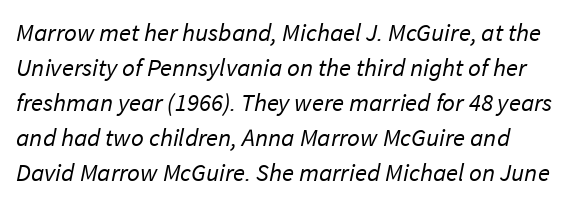
{"bold": "no", "underline": "no", "line_spacing": "normal", "line_spacing_ratio": 1.4, "letter_spacing": "normal", "letter_spacing_em": 0.0, "glyph_px": 25}
